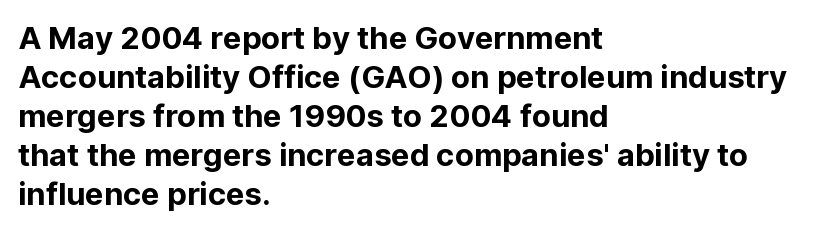
Q: Is the text italic (slanted)? A: No, it is upright.
Q: Is the typeface a serif or a sans-serif typeface? A: Sans-serif.
Q: Is the text underlined? A: No.
Q: How is the paragraph aligned? A: Left-aligned.
Q: Is the spacing between letters normal or unusually wide? A: Normal.
Q: Is the spacing between lines tight, normal or loose? A: Normal.
Q: Width (condensed, normal, or wide)? A: Normal.
Q: Stroke contrast? A: Low.
Q: x-height? A: Medium.
Q: Monospaced? A: No.
